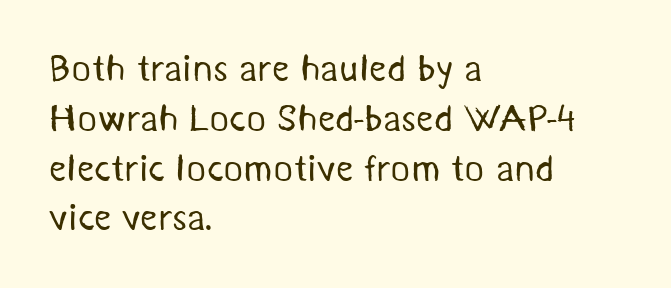
The string is rendered with underlining switched off. This block has exactly the height ordinary leading produces. Is this a fixed-width face? No — the glyphs have proportional, varying widths. The glyphs in this specimen are sans serif. Glyph-to-glyph distance matches everyday printed text.
